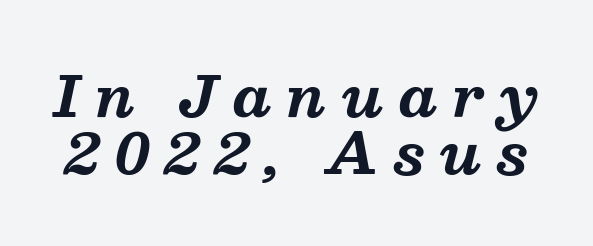
The rendering uses a bold face; every stroke is thick and dark. Descender tails drop into unmarked territory. The rendering inserts visible extra space after every character. A serif font was chosen for this passage.
